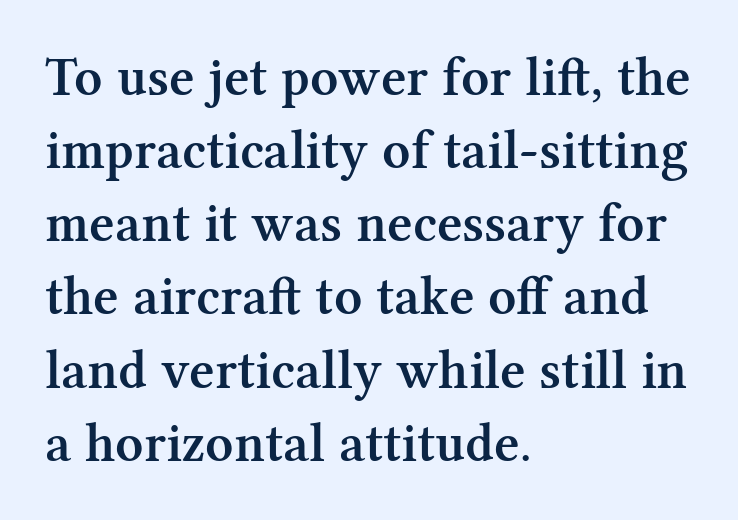
Q: Is the text bold? A: Semi-bold.
Q: Is the text italic (slanted)? A: No, it is upright.
Q: Is the typeface a serif or a sans-serif typeface? A: Serif.
Q: Is the text underlined? A: No.
Q: How is the paragraph aligned? A: Left-aligned.
Q: Is the spacing between letters normal or unusually wide? A: Normal.
Q: Is the spacing between lines tight, normal or loose? A: Normal.
Q: Width (condensed, normal, or wide)? A: Normal.
Q: Stroke contrast? A: Medium.
Q: x-height? A: Medium.
Q: Monospaced? A: No.
